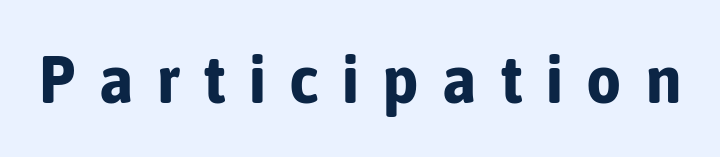
Posture: vertical. The type is letterspaced generously, with wide tracking. Nothing sits at the stroke ends, so this counts as sans-serif. Varying glyph widths throughout — classic text-font behaviour. Every letter is thick-stroked: bold, no question.
